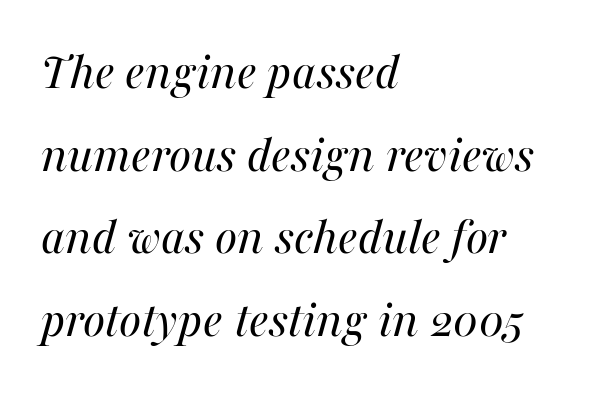
The image shows 53 px regular-weight type, italic (leaning right); set left-aligned, normal line spacing (1.56x), normal letter spacing, not underlined; medium stroke contrast and a medium x-height.
